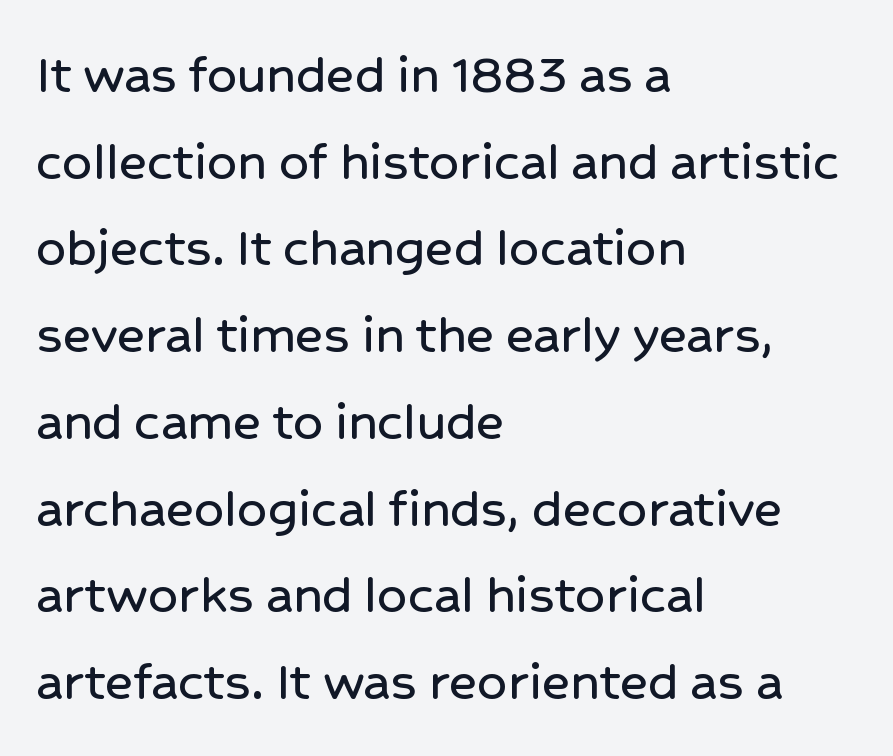
{"serif": "no", "italic": "no", "width": "normal", "stroke_contrast": "low", "x_height": "medium", "monospaced": "no", "underline": "no", "align": "left", "line_spacing": "normal", "line_spacing_ratio": 1.47, "letter_spacing": "normal", "letter_spacing_em": 0.0, "glyph_px": 59}
